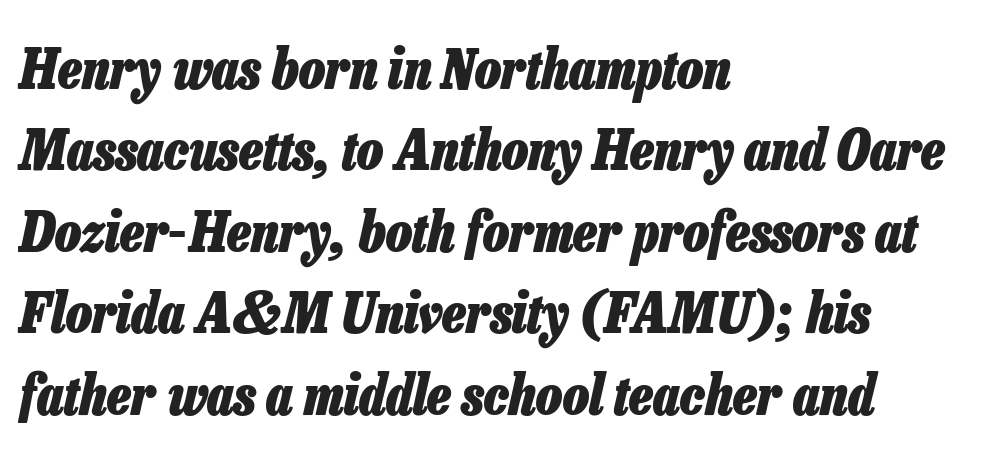
Q: Is the text bold? A: Yes.
Q: Is the text italic (slanted)? A: Yes, it leans right by about 13 degrees.
Q: Is the text underlined? A: No.
Q: How is the paragraph aligned? A: Left-aligned.
Q: Is the spacing between letters normal or unusually wide? A: Normal.
Q: Is the spacing between lines tight, normal or loose? A: Normal.
Q: Width (condensed, normal, or wide)? A: Condensed.
Q: Stroke contrast? A: Low.
Q: x-height? A: Medium.
Q: Monospaced? A: No.
